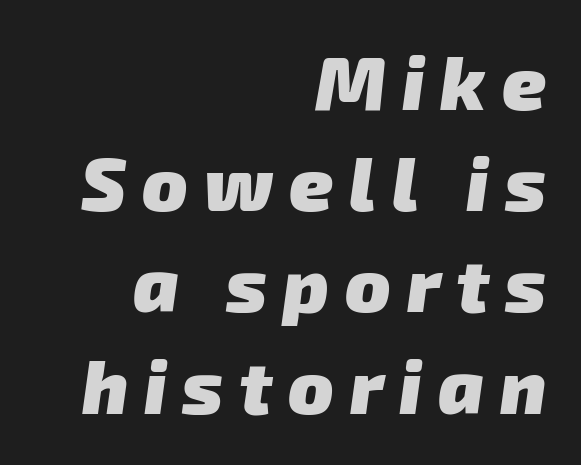
Descenders hang freely into open space. Caption: bold face, heavy strokes. This sample uses a sans-serif face. The letterforms stand isolated, each surrounded by extra space.
